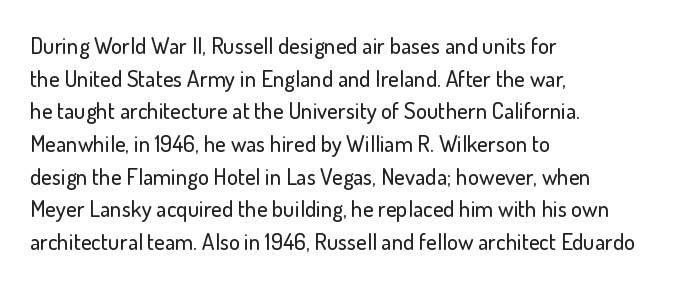
{"italic": "no", "underline": "no", "align": "left", "line_spacing": "normal", "line_spacing_ratio": 1.42, "letter_spacing": "normal", "letter_spacing_em": 0.0, "glyph_px": 23}
